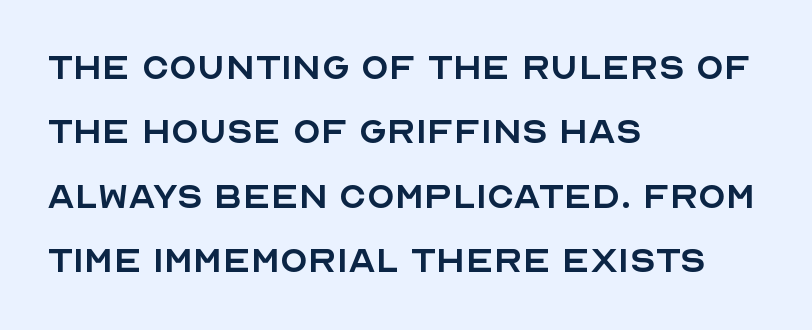
{"serif": "no", "italic": "no", "bold": "no", "weight": "regular", "width": "normal", "x_height": "large", "monospaced": "no", "underline": "no", "align": "left", "line_spacing": "normal", "line_spacing_ratio": 1.43, "letter_spacing": "normal", "letter_spacing_em": 0.0, "glyph_px": 45}
